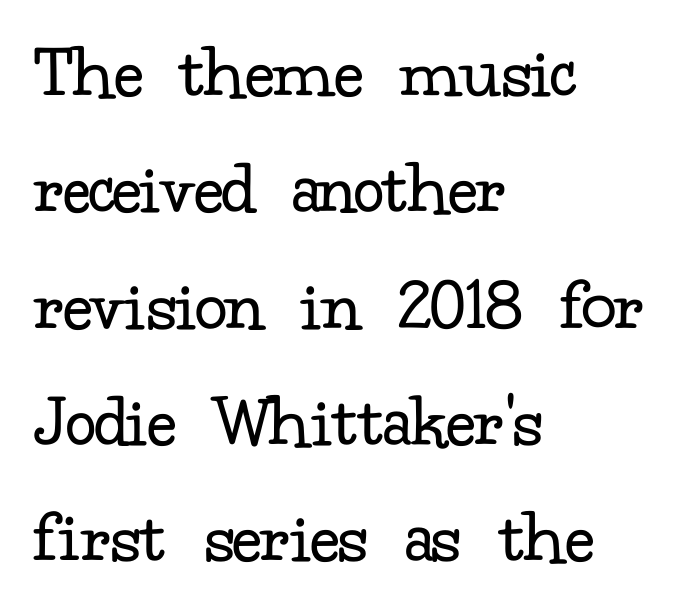
Q: Is the text bold? A: No.
Q: Is the text italic (slanted)? A: No, it is upright.
Q: Is the typeface a serif or a sans-serif typeface? A: Serif.
Q: Is the text underlined? A: No.
Q: How is the paragraph aligned? A: Left-aligned.
Q: Is the spacing between letters normal or unusually wide? A: Normal.
Q: Is the spacing between lines tight, normal or loose? A: Normal.
Q: Width (condensed, normal, or wide)? A: Normal.
Q: Stroke contrast? A: Low.
Q: x-height? A: Small.
Q: Monospaced? A: No.
